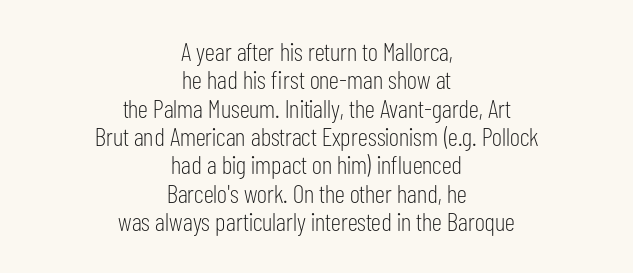
No italicization has been applied; the sample stays upright. The strokes are not fattened; the text isn't bold. Letters rest on an invisible, unmarked baseline. A student would call this center alignment; a typographer would say set centered.
